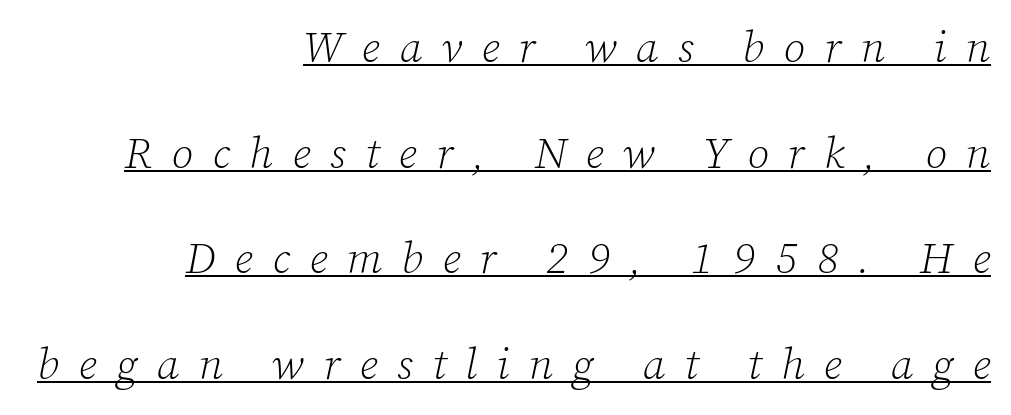
A typesetter would call this heavily tracked-out type. You could not count columns in this text — the font is proportionally spaced. Like a heading marked for emphasis, these lines bear an underscore. If you drew a line through each stem, it would be angled. Regarding leading, the lines here are spaced well apart.
